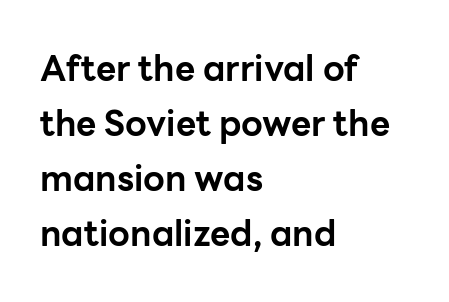
The face used here is a sans, in the tradition of grotesques and geometrics. Ordinary non-slanted type is in use. Character widths vary here, with narrow letters taking less room than wide ones. The strokes are fattened all the way to bold. Regarding leading, the lines here are spaced in the standard way.
